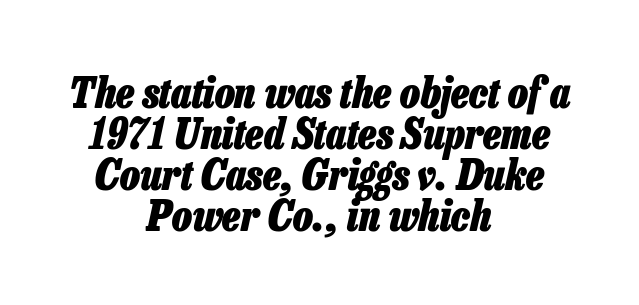
The image shows 42 px heavy, condensed type, italic (leaning right); set centered, tight line spacing (0.98x), normal letter spacing, not underlined; low stroke contrast and a medium x-height.
